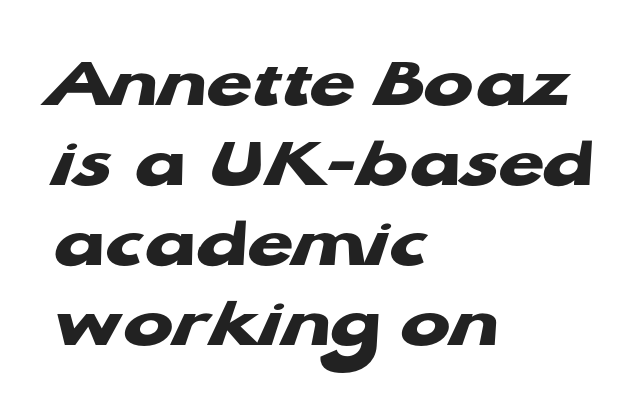
Q: Is the text bold? A: Yes.
Q: Is the typeface a serif or a sans-serif typeface? A: Sans-serif.
Q: Is the text underlined? A: No.
Q: How is the paragraph aligned? A: Left-aligned.
Q: Is the spacing between letters normal or unusually wide? A: Normal.
Q: Is the spacing between lines tight, normal or loose? A: Tight.
Q: Width (condensed, normal, or wide)? A: Wide.
Q: Stroke contrast? A: Low.
Q: x-height? A: Medium.
Q: Monospaced? A: No.
